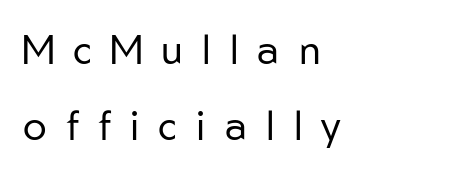
Q: Is the text bold? A: No.
Q: Is the text italic (slanted)? A: No, it is upright.
Q: Is the typeface a serif or a sans-serif typeface? A: Sans-serif.
Q: Is the text underlined? A: No.
Q: How is the paragraph aligned? A: Left-aligned.
Q: Is the spacing between letters normal or unusually wide? A: Unusually wide.
Q: Is the spacing between lines tight, normal or loose? A: Loose.
Q: Width (condensed, normal, or wide)? A: Normal.
Q: Stroke contrast? A: Low.
Q: x-height? A: Medium.
Q: Monospaced? A: No.
